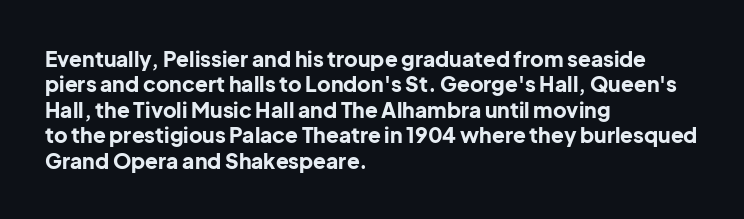
The image shows 21 px bold type, upright; set left-aligned, line spacing 1.21x, normal letter spacing, not underlined.
